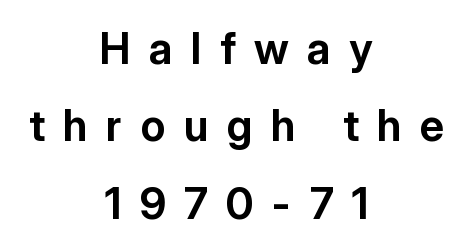
Q: Is the text bold? A: Yes.
Q: Is the text italic (slanted)? A: No, it is upright.
Q: Is the typeface a serif or a sans-serif typeface? A: Sans-serif.
Q: Is the text underlined? A: No.
Q: How is the paragraph aligned? A: Centered.
Q: Is the spacing between letters normal or unusually wide? A: Unusually wide.
Q: Width (condensed, normal, or wide)? A: Normal.
Q: Stroke contrast? A: Low.
Q: x-height? A: Medium.
Q: Monospaced? A: No.
